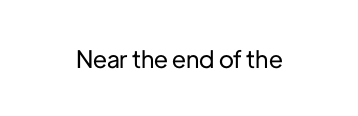
{"italic": "no", "underline": "no", "letter_spacing": "normal", "letter_spacing_em": 0.0, "glyph_px": 24}
